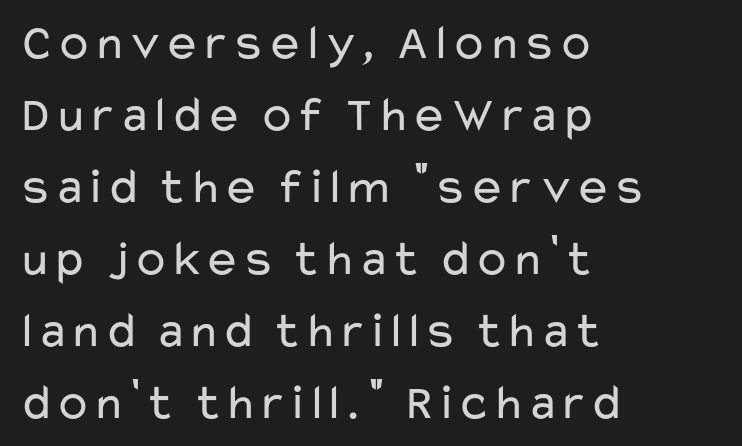
The image shows 50 px regular-weight, wide sans-serif type, upright; set left-aligned, normal line spacing (1.44x), normal letter spacing, not underlined; low stroke contrast and a medium x-height.
